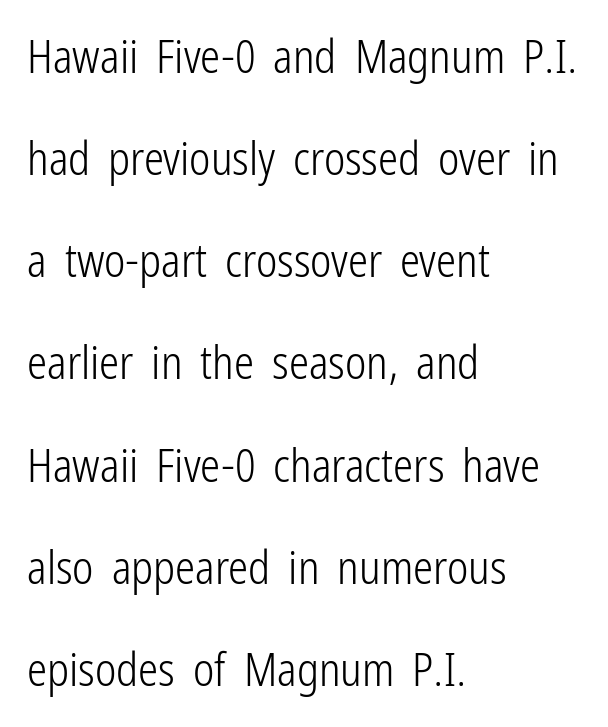
Q: Is the text bold? A: No.
Q: Is the text italic (slanted)? A: No, it is upright.
Q: Is the typeface a serif or a sans-serif typeface? A: Sans-serif.
Q: Is the text underlined? A: No.
Q: How is the paragraph aligned? A: Left-aligned.
Q: Is the spacing between letters normal or unusually wide? A: Normal.
Q: Is the spacing between lines tight, normal or loose? A: Loose.
Q: Width (condensed, normal, or wide)? A: Condensed.
Q: Stroke contrast? A: Low.
Q: x-height? A: Medium.
Q: Monospaced? A: No.
